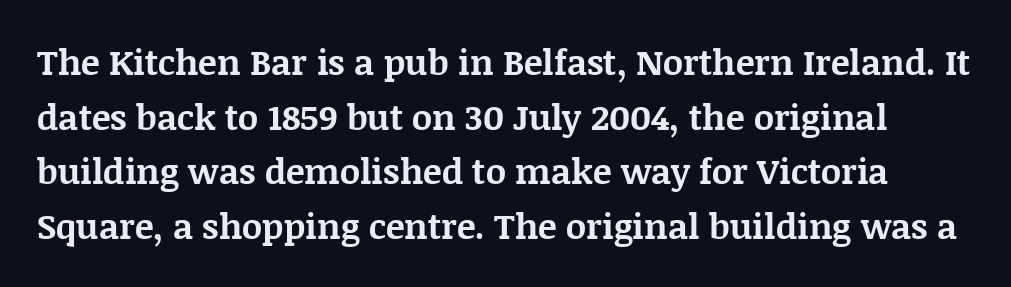
Q: Is the text bold? A: Yes.
Q: Is the text italic (slanted)? A: No, it is upright.
Q: Is the typeface a serif or a sans-serif typeface? A: Serif.
Q: Is the text underlined? A: No.
Q: Is the spacing between letters normal or unusually wide? A: Normal.
Q: Is the spacing between lines tight, normal or loose? A: Normal.
Q: Width (condensed, normal, or wide)? A: Normal.
Q: Stroke contrast? A: Medium.
Q: x-height? A: Large.
Q: Monospaced? A: No.
